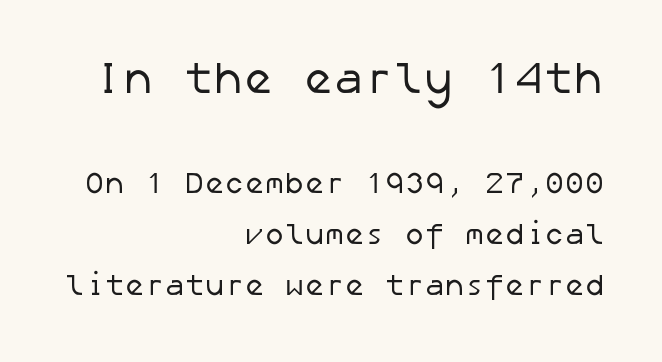
This rendering features lettering with no underline. The strokes are not fattened; the text isn't bold. The characters display no serif detailing; their extremities are plain. Short and long lines alike share a common ending point at right. How are the letters spaced? Ordinarily, with no added tracking.
